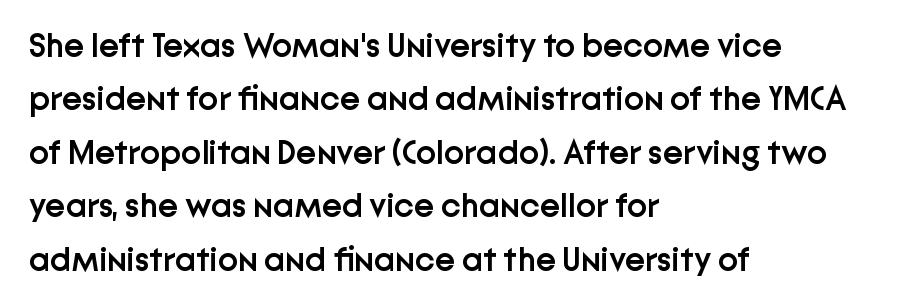
The image shows 34 px semibold sans-serif type, upright; set left-aligned, normal line spacing (1.57x), normal letter spacing, not underlined; low stroke contrast and a medium x-height.
